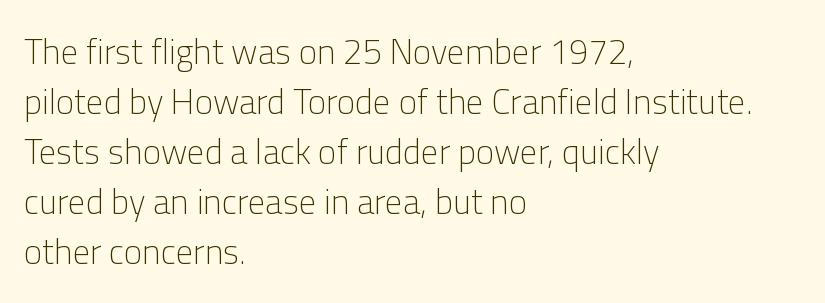
Reading down the block, your eye returns to a fixed left position each line. The typeface chosen for these lines omits serifs. Is the letter spacing exaggerated? No — it looks like the ordinary default. Glance below the letters and you will spot only blank space.
